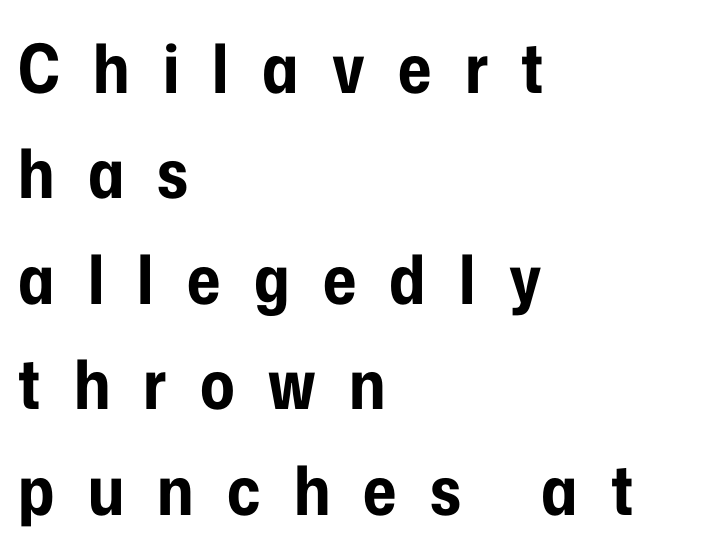
Q: Is the text bold? A: Yes.
Q: Is the text italic (slanted)? A: No, it is upright.
Q: Is the typeface a serif or a sans-serif typeface? A: Sans-serif.
Q: Is the text underlined? A: No.
Q: How is the paragraph aligned? A: Left-aligned.
Q: Is the spacing between letters normal or unusually wide? A: Unusually wide.
Q: Is the spacing between lines tight, normal or loose? A: Normal.
Q: Width (condensed, normal, or wide)? A: Condensed.
Q: Stroke contrast? A: Low.
Q: x-height? A: Medium.
Q: Monospaced? A: No.
